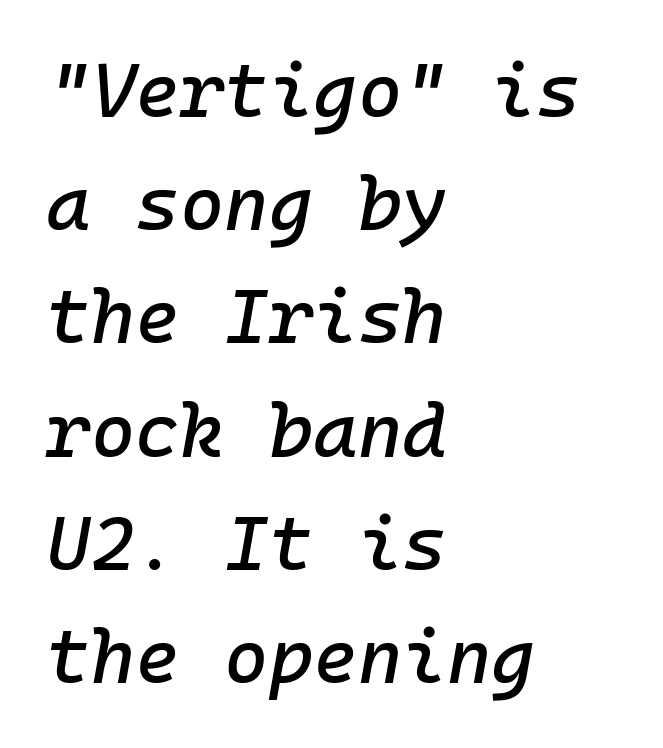
Q: Is the text italic (slanted)? A: Yes, it leans right by about 10 degrees.
Q: Is the text underlined? A: No.
Q: How is the paragraph aligned? A: Left-aligned.
Q: Is the spacing between letters normal or unusually wide? A: Normal.
Q: Is the spacing between lines tight, normal or loose? A: Normal.
Q: Width (condensed, normal, or wide)? A: Normal.
Q: Stroke contrast? A: Low.
Q: x-height? A: Medium.
Q: Monospaced? A: Yes.
